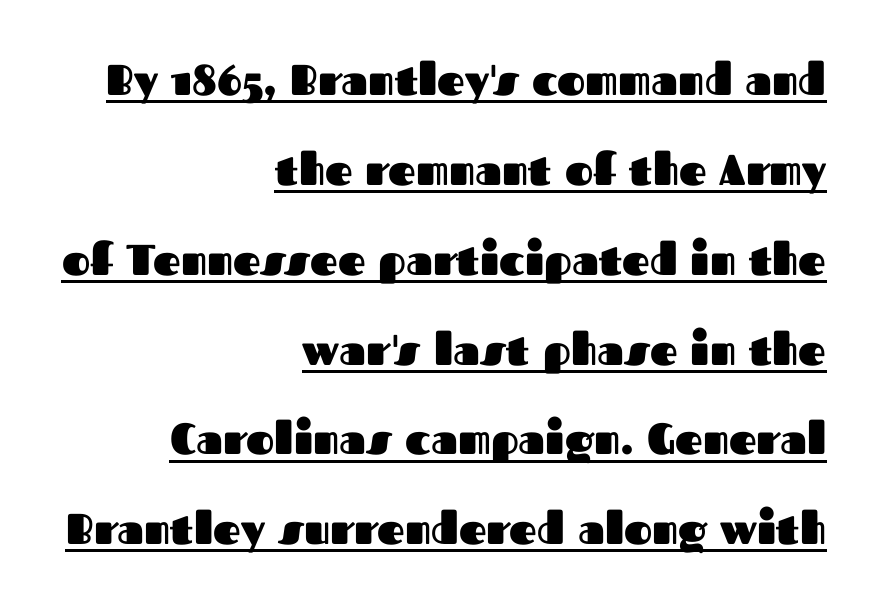
{"serif": "no", "italic": "no", "bold": "yes", "weight": "heavy", "width": "normal", "stroke_contrast": "medium", "x_height": "medium", "monospaced": "no", "underline": "yes", "align": "right", "line_spacing": "loose", "line_spacing_ratio": 2.09, "letter_spacing": "normal", "letter_spacing_em": 0.0, "glyph_px": 43}
